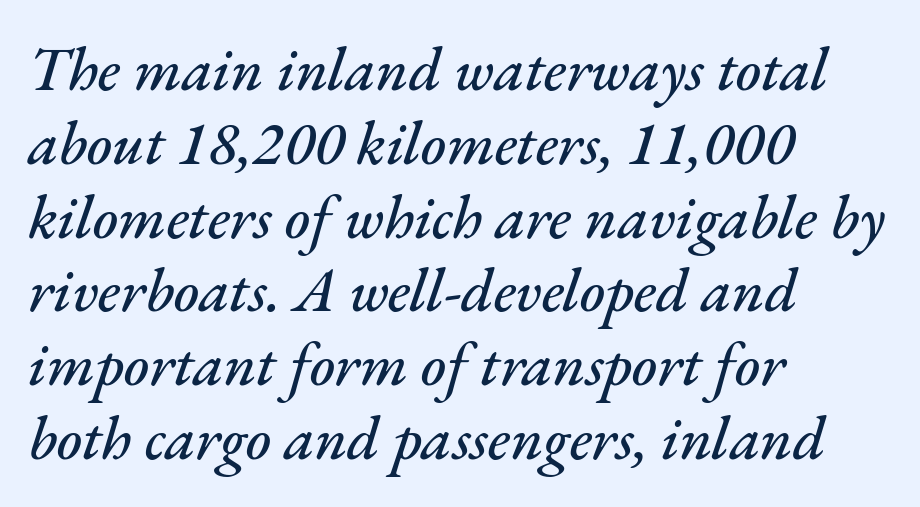
{"italic": "yes", "lean": "right", "slant_degrees": 17, "width": "normal", "stroke_contrast": "medium", "x_height": "small", "monospaced": "no", "underline": "no", "align": "left", "line_spacing_ratio": 1.21, "letter_spacing": "normal", "letter_spacing_em": 0.0, "glyph_px": 61}
